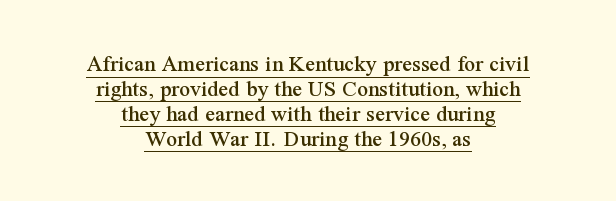
The image shows 24 px text type, upright; set centered, tight line spacing (1.04x), normal letter spacing, underlined.
